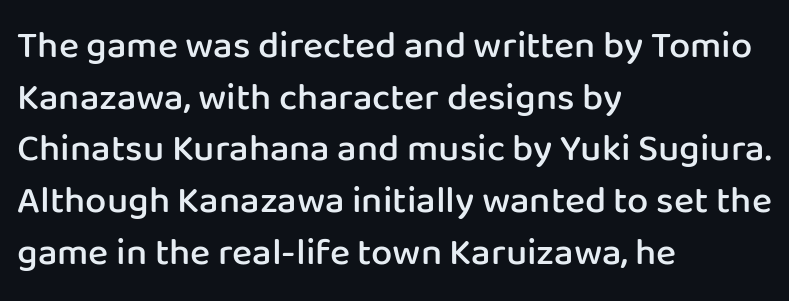
The image shows 38 px semibold sans-serif type, upright; set left-aligned, normal line spacing (1.36x), normal letter spacing, not underlined; low stroke contrast and a medium x-height.
